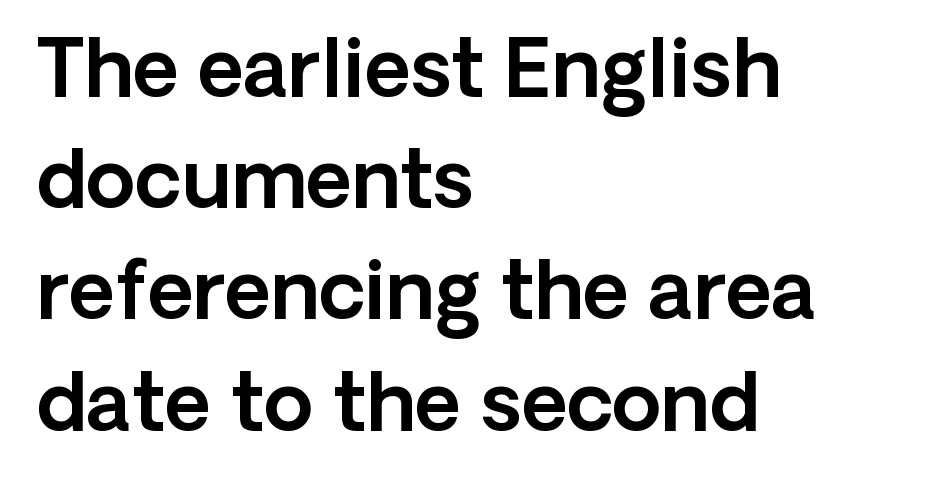
{"serif": "no", "italic": "no", "width": "normal", "x_height": "medium", "monospaced": "no", "underline": "no", "align": "left", "line_spacing": "normal", "line_spacing_ratio": 1.39, "letter_spacing": "normal", "letter_spacing_em": 0.0, "glyph_px": 80}
